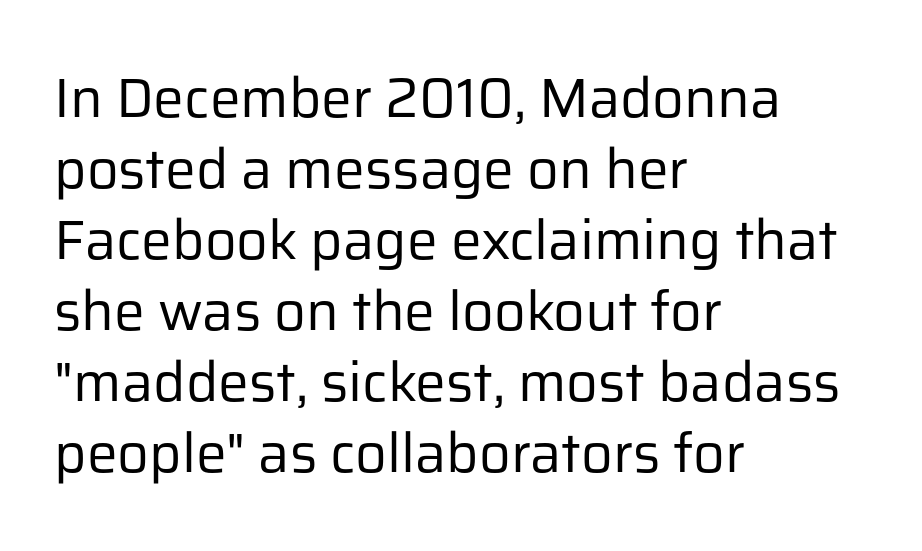
{"serif": "no", "italic": "no", "bold": "no", "weight": "regular", "width": "normal", "stroke_contrast": "low", "x_height": "medium", "monospaced": "no", "underline": "no", "align": "left", "line_spacing": "normal", "line_spacing_ratio": 1.29, "letter_spacing": "normal", "letter_spacing_em": 0.0, "glyph_px": 55}
